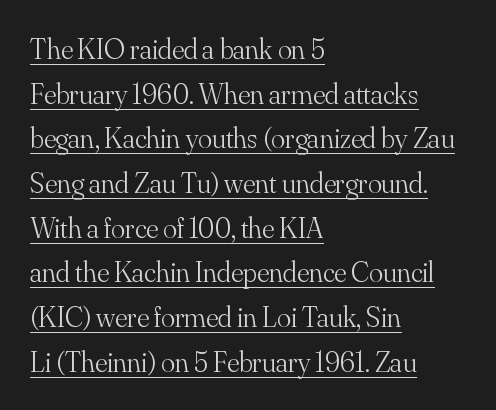
Q: Is the text bold? A: No.
Q: Is the text italic (slanted)? A: No, it is upright.
Q: Is the typeface a serif or a sans-serif typeface? A: Serif.
Q: Is the text underlined? A: Yes.
Q: How is the paragraph aligned? A: Left-aligned.
Q: Is the spacing between letters normal or unusually wide? A: Normal.
Q: Is the spacing between lines tight, normal or loose? A: Normal.
Q: Width (condensed, normal, or wide)? A: Normal.
Q: Stroke contrast? A: Medium.
Q: x-height? A: Small.
Q: Monospaced? A: No.
